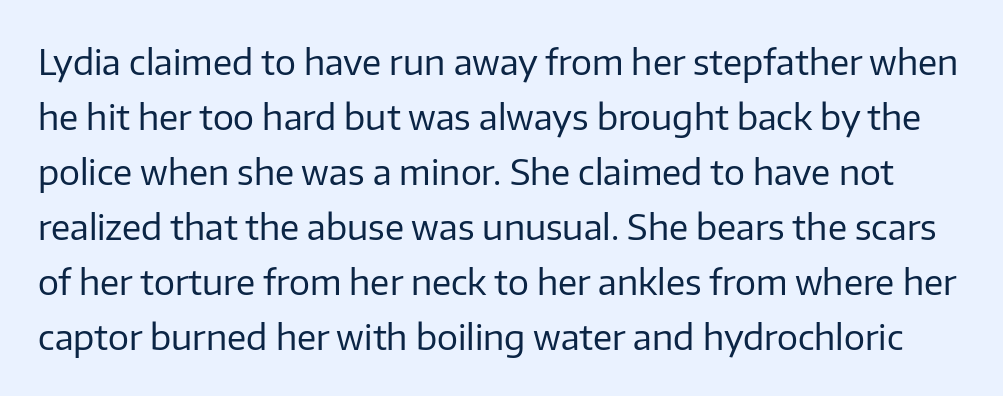
Descender tails drop into unmarked territory. The typesetting does not lean heavy: it is not bold. The leading is moderate, giving the passage an even texture. Default kerning and tracking; the words read as compact shapes. Proportional: the letters do not fall into vertical columns. This sample uses an upright cut, with every glyph sitting square on the baseline.
